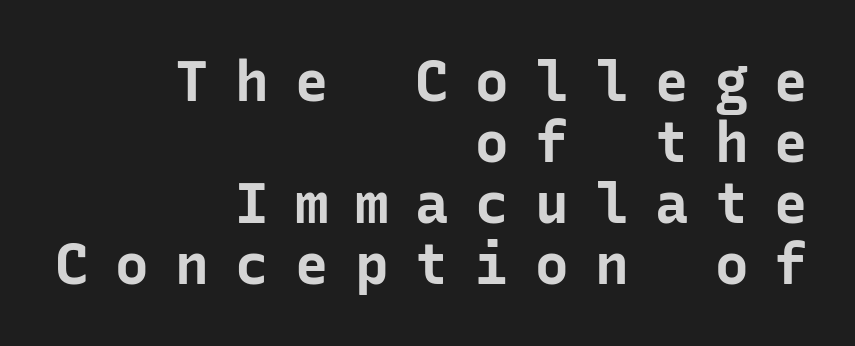
{"serif": "no", "italic": "no", "bold": "yes", "weight": "bold", "width": "normal", "stroke_contrast": "low", "x_height": "medium", "monospaced": "yes", "underline": "no", "align": "right", "line_spacing": "tight", "line_spacing_ratio": 1.09, "letter_spacing": "wide", "letter_spacing_em": 0.47, "glyph_px": 56}
